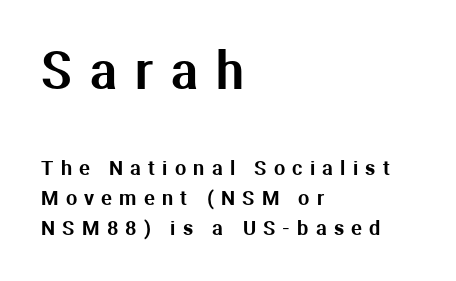
{"serif": "no", "italic": "no", "width": "normal", "stroke_contrast": "medium", "x_height": "medium", "monospaced": "no", "underline": "no", "align": "left", "line_spacing": "normal", "line_spacing_ratio": 1.5, "letter_spacing": "wide", "letter_spacing_em": 0.36, "larger_block": "first", "size_ratio": 2.5, "glyph_px": 50}
